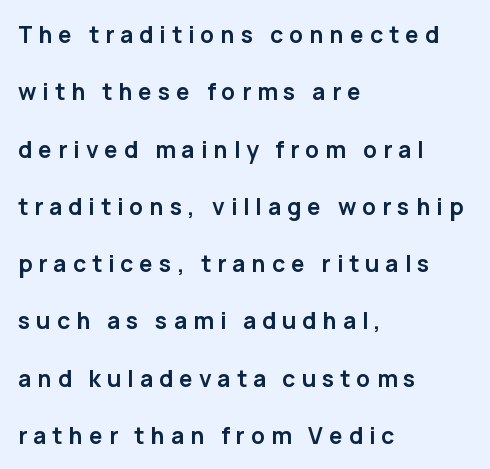
The image shows 23 px bold type, upright; set left-aligned, loose line spacing (2.49x), unusually wide letter spacing (+0.26 em), not underlined.
